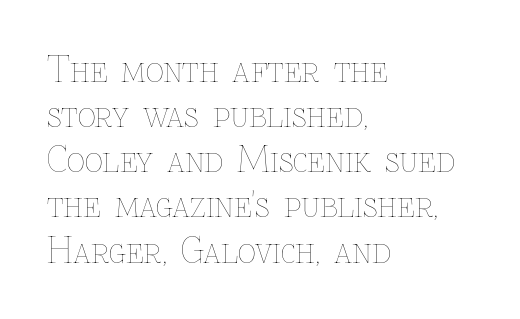
Observe the ordinary spacing: letters are neighbours, not strangers. The compositor pushed each line to the left boundary. This is roman type, the default non-slanted kind. This block has exactly the height ordinary leading produces. Beneath every word, the page is bare. Weight class: somewhere from thin through regular.
